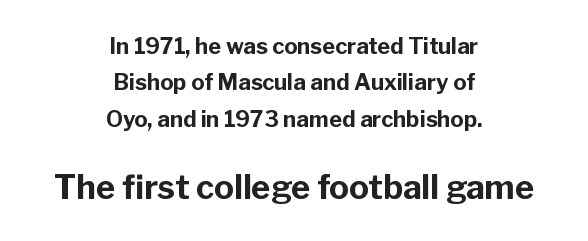
The later block is typeset at a bigger size than the earlier block. Reading down the column, the eye jumps a familiar distance to each next line. Weight: bold. This sample uses an upright cut, with every glyph sitting square on the baseline. What kind of face is this? One without serifs — a sans.
